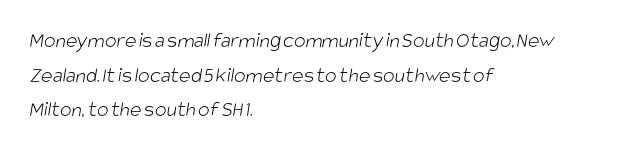
The image shows 22 px text type; set left-aligned, normal line spacing (1.57x), normal letter spacing, not underlined.
